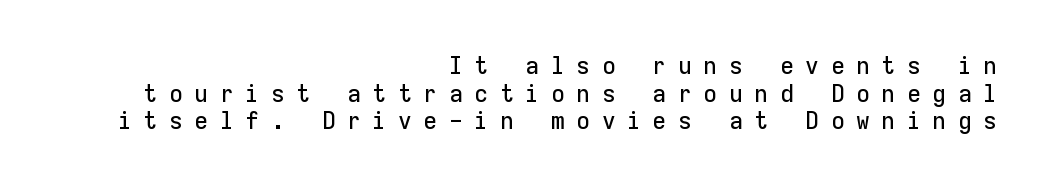
Q: Is the text italic (slanted)? A: No, it is upright.
Q: Is the text underlined? A: No.
Q: How is the paragraph aligned? A: Right-aligned.
Q: Is the spacing between letters normal or unusually wide? A: Unusually wide.
Q: Is the spacing between lines tight, normal or loose? A: Tight.
